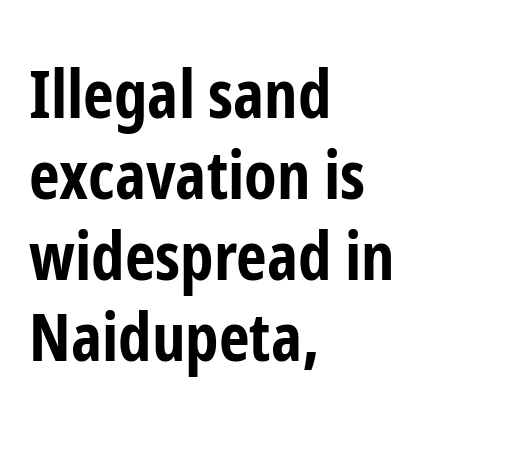
Each letter keeps its own natural width here, so spacing adapts to shape. Every letter is thick-stroked: bold, no question. Nope, not italic — everything's standing straight. Each word holds together tightly as a unit, with standard inter-letter gaps. Visually the block forms a straight wall on the left and a jagged coastline on the right. The passage shown is typeset with a sans-serif family.
